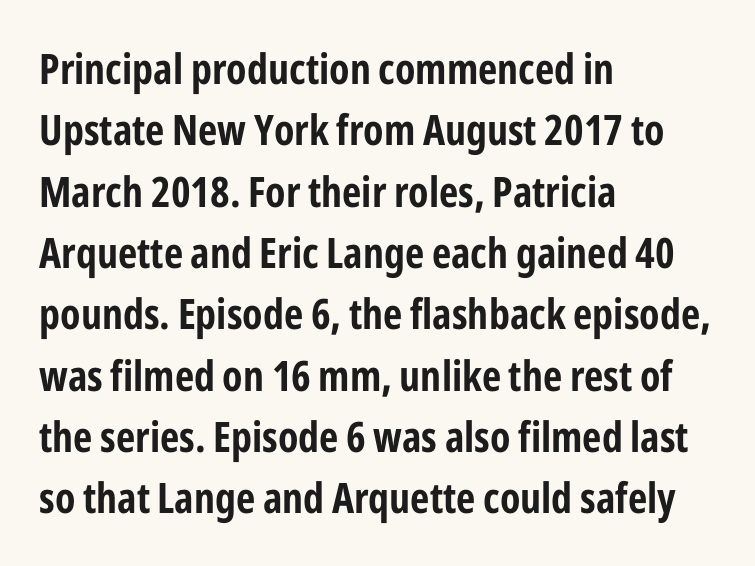
{"serif": "no", "italic": "no", "bold": "yes", "weight": "bold", "width": "condensed", "stroke_contrast": "low", "x_height": "medium", "monospaced": "no", "underline": "no", "align": "left", "line_spacing": "normal", "line_spacing_ratio": 1.46, "letter_spacing": "normal", "letter_spacing_em": 0.0, "glyph_px": 42}
